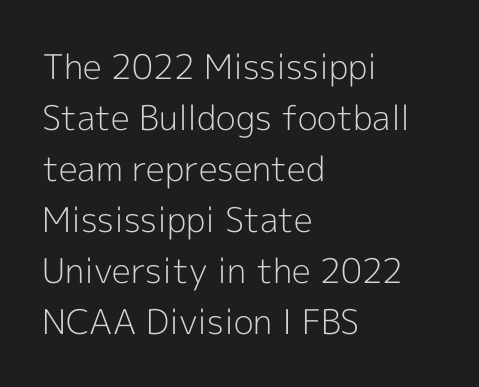
{"serif": "no", "italic": "no", "bold": "no", "weight": "light", "width": "normal", "x_height": "medium", "monospaced": "no", "underline": "no", "align": "left", "line_spacing": "normal", "line_spacing_ratio": 1.5, "letter_spacing": "normal", "letter_spacing_em": 0.0, "glyph_px": 34}
